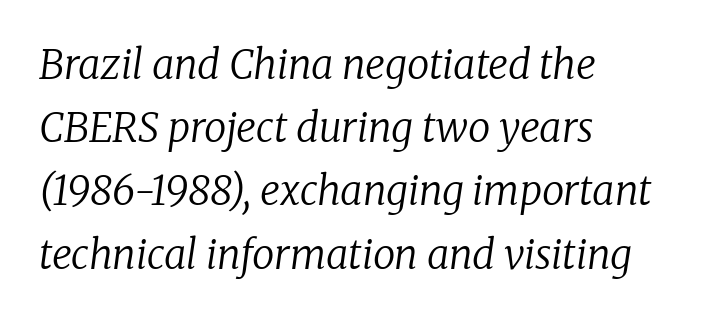
{"serif": "yes", "italic": "yes", "lean": "right", "slant_degrees": 8, "bold": "no", "weight": "regular", "width": "normal", "stroke_contrast": "low", "x_height": "medium", "monospaced": "no", "underline": "no", "align": "left", "line_spacing": "normal", "line_spacing_ratio": 1.58, "letter_spacing": "normal", "letter_spacing_em": 0.0, "glyph_px": 40}
